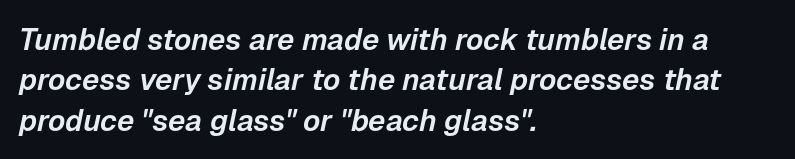
The letterforms sit shoulder to shoulder at normal distance. Rendered with sloped, italic letterforms. Do the characters align in a grid? No, the font is proportional. Decoration check: the copy has no underline.
